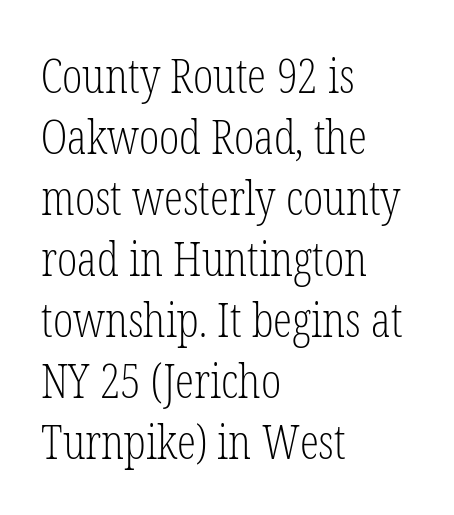
Caption: multi-line text, flush left, ragged right. Character widths vary here, with narrow letters taking less room than wide ones. Leading matches the norm, producing a regular column. The passage shown is typeset with a serif family. Words float on clear page, feet unadorned.
